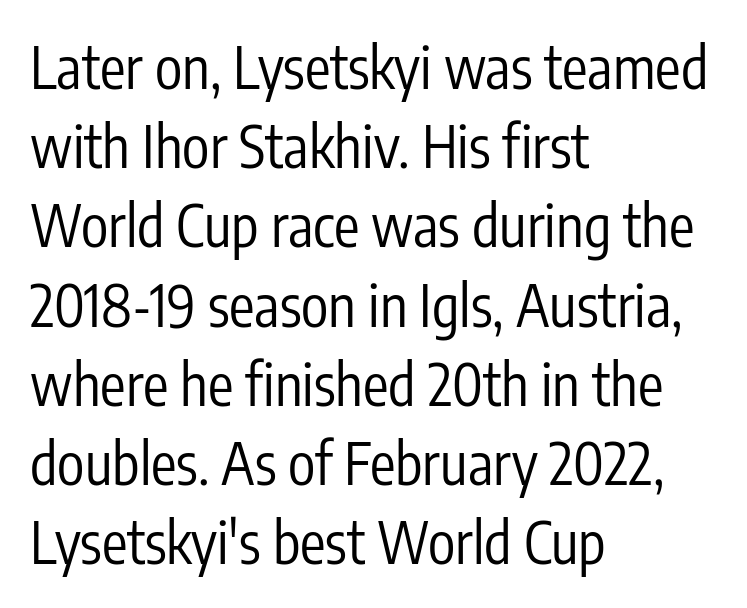
The image shows 57 px regular-weight, condensed sans-serif type, upright; set left-aligned, normal line spacing (1.39x), normal letter spacing, not underlined; low stroke contrast and a medium x-height.
